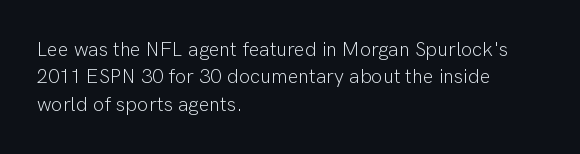
The image shows 20 px text type, upright; set left-aligned, normal line spacing (1.37x), normal letter spacing, not underlined.
